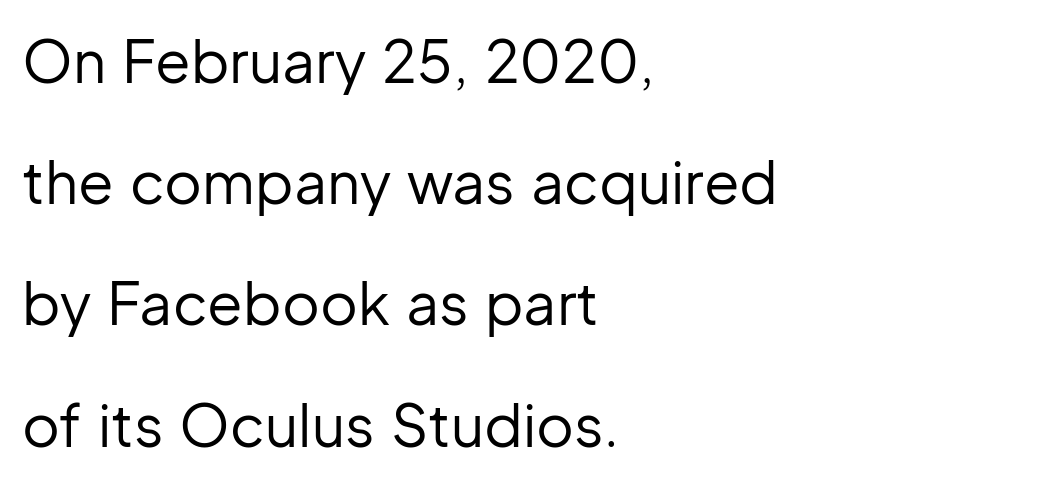
The image shows 58 px regular-weight sans-serif type, upright; set left-aligned, loose line spacing (2.09x), normal letter spacing, not underlined; low stroke contrast and a medium x-height.
